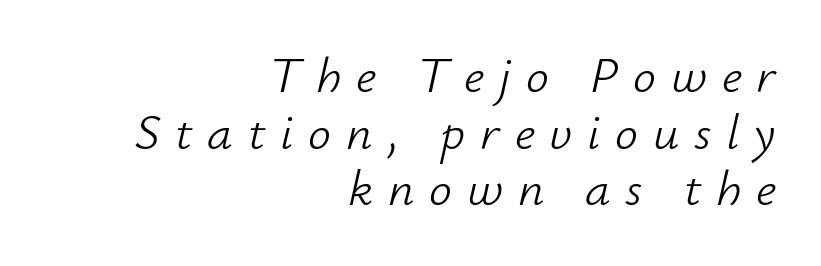
Q: Is the text bold? A: No.
Q: Is the text italic (slanted)? A: Yes, it leans right by about 12 degrees.
Q: Is the text underlined? A: No.
Q: How is the paragraph aligned? A: Right-aligned.
Q: Is the spacing between letters normal or unusually wide? A: Unusually wide.
Q: Is the spacing between lines tight, normal or loose? A: Tight.
Q: Width (condensed, normal, or wide)? A: Normal.
Q: Stroke contrast? A: Low.
Q: x-height? A: Small.
Q: Monospaced? A: No.
